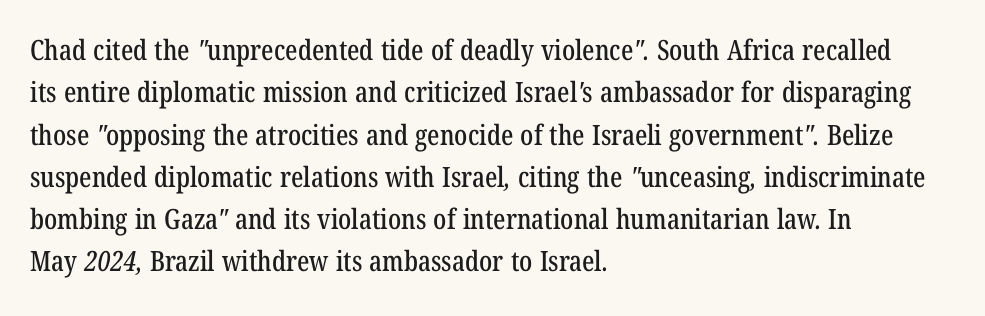
The image shows 28 px condensed serif type; set left-aligned, normal line spacing (1.51x), normal letter spacing, not underlined; low stroke contrast and a medium x-height.
